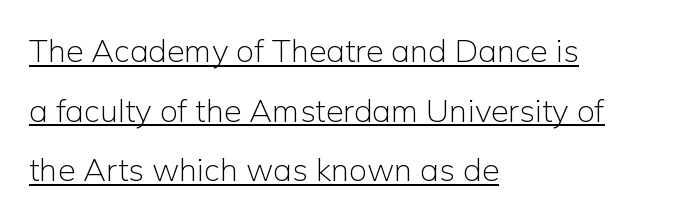
The image shows 32 px light sans-serif type, upright; set left-aligned, line spacing 1.86x, normal letter spacing, underlined; low stroke contrast and a medium x-height.
